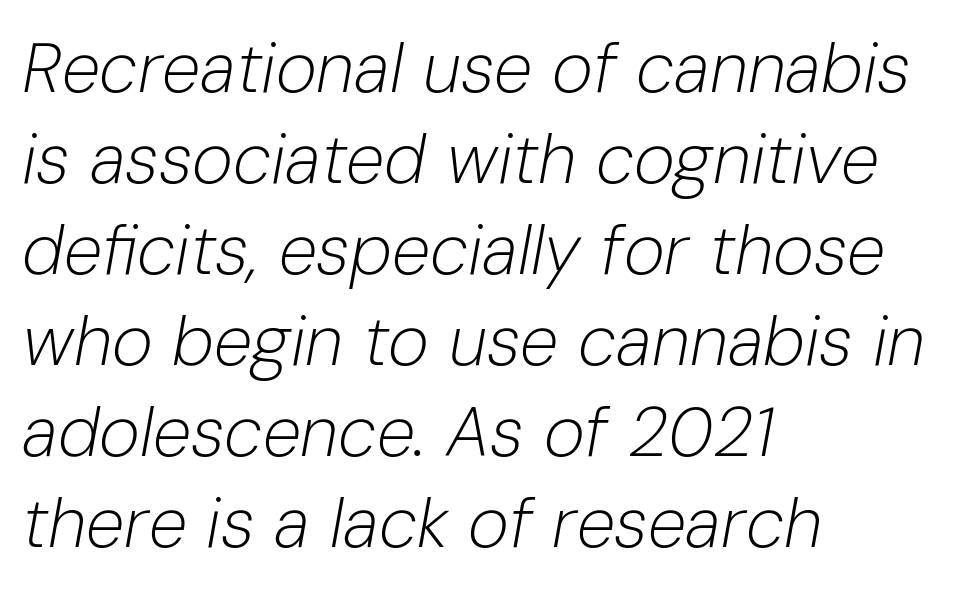
Q: Is the text bold? A: No.
Q: Is the text italic (slanted)? A: Yes, it leans right by about 10 degrees.
Q: Is the text underlined? A: No.
Q: How is the paragraph aligned? A: Left-aligned.
Q: Is the spacing between letters normal or unusually wide? A: Normal.
Q: Is the spacing between lines tight, normal or loose? A: Normal.
Q: Width (condensed, normal, or wide)? A: Normal.
Q: Stroke contrast? A: Low.
Q: x-height? A: Medium.
Q: Monospaced? A: No.
